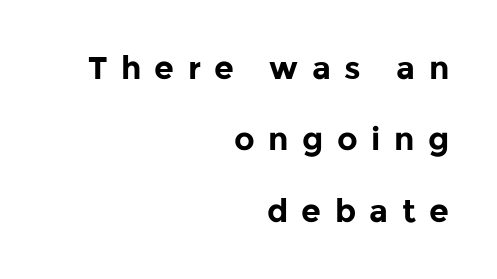
The image shows 32 px bold sans-serif type, upright; set right-aligned, loose line spacing (2.23x), unusually wide letter spacing (+0.42 em), not underlined; low stroke contrast and a medium x-height.
